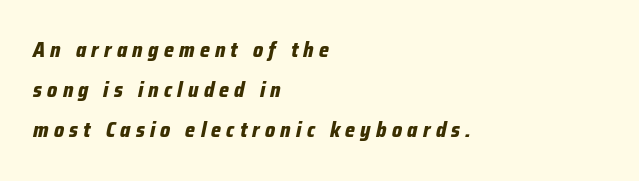
Substantial extra tracking has been applied to these lines. Line spacing here is loose. Short and long lines alike share a common starting point at left. Heavy, bold letterforms.
